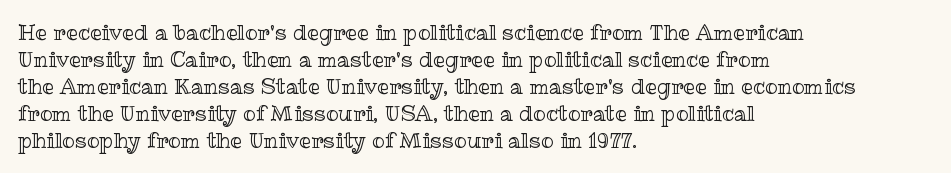
The image shows 21 px text type, upright; set left-aligned, normal line spacing (1.28x), normal letter spacing, not underlined.
